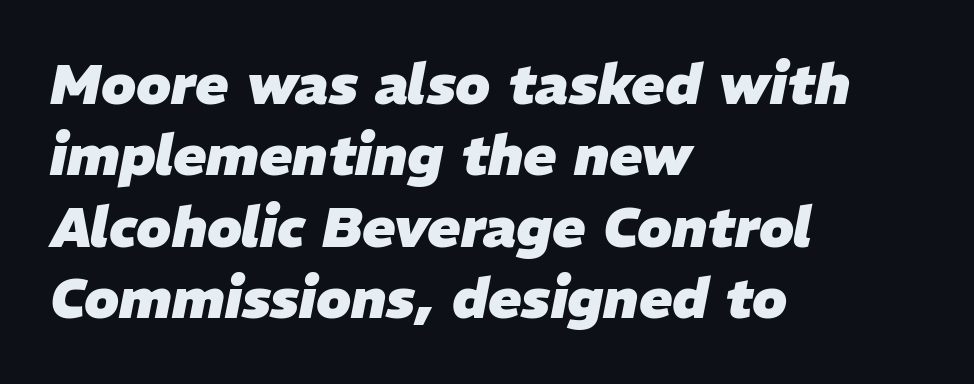
Q: Is the text bold? A: Yes.
Q: Is the text italic (slanted)? A: Yes, it leans right by about 11 degrees.
Q: Is the text underlined? A: No.
Q: How is the paragraph aligned? A: Left-aligned.
Q: Is the spacing between letters normal or unusually wide? A: Normal.
Q: Is the spacing between lines tight, normal or loose? A: Normal.
Q: Width (condensed, normal, or wide)? A: Normal.
Q: Stroke contrast? A: Low.
Q: x-height? A: Medium.
Q: Monospaced? A: No.
